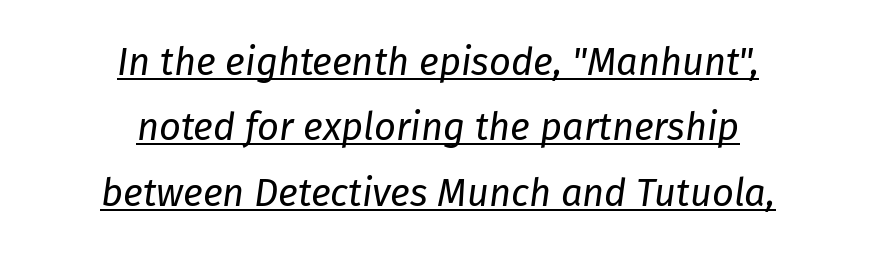
Q: Is the text bold? A: No.
Q: Is the text italic (slanted)? A: Yes, it leans right by about 8 degrees.
Q: Is the text underlined? A: Yes.
Q: How is the paragraph aligned? A: Centered.
Q: Is the spacing between letters normal or unusually wide? A: Normal.
Q: Width (condensed, normal, or wide)? A: Normal.
Q: Stroke contrast? A: Low.
Q: x-height? A: Medium.
Q: Monospaced? A: No.
